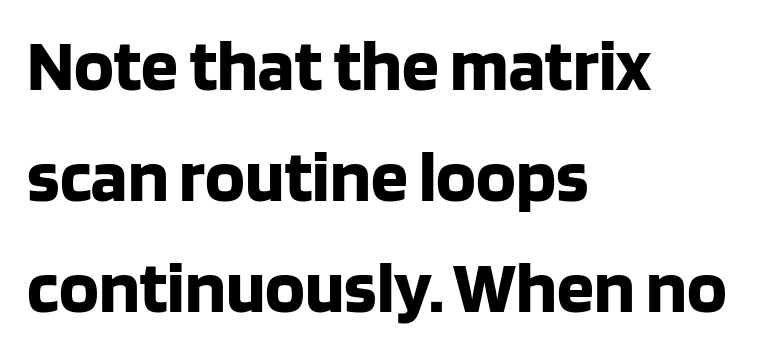
Q: Is the text bold? A: Yes.
Q: Is the text italic (slanted)? A: No, it is upright.
Q: Is the typeface a serif or a sans-serif typeface? A: Sans-serif.
Q: Is the text underlined? A: No.
Q: How is the paragraph aligned? A: Left-aligned.
Q: Is the spacing between letters normal or unusually wide? A: Normal.
Q: Is the spacing between lines tight, normal or loose? A: Normal.
Q: Width (condensed, normal, or wide)? A: Normal.
Q: Stroke contrast? A: Low.
Q: x-height? A: Large.
Q: Monospaced? A: No.
